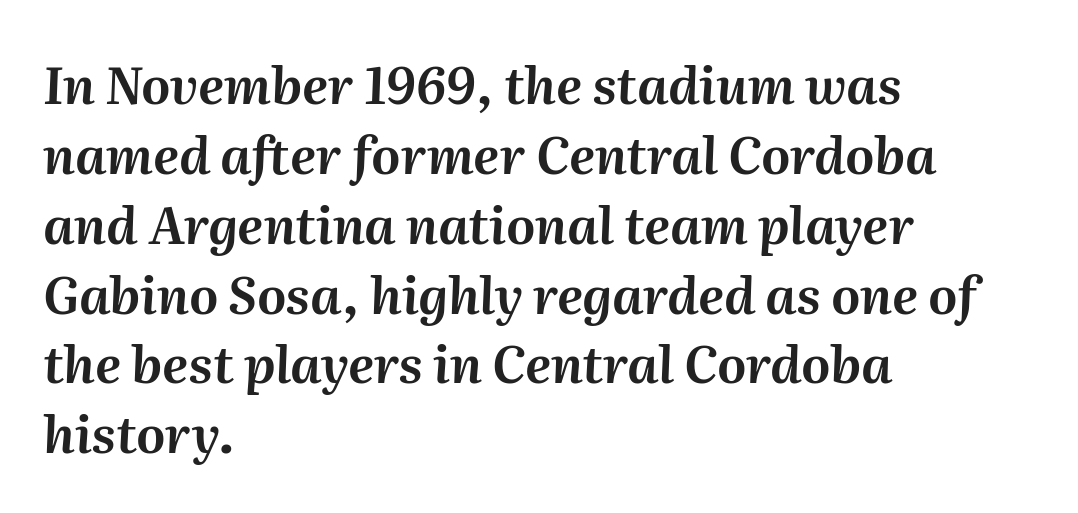
Quick note: italic. In terms of letterspacing, this is plain default setting. Think of a printed novel: that variable character pitch is what you see here. The words here are not underlined.
